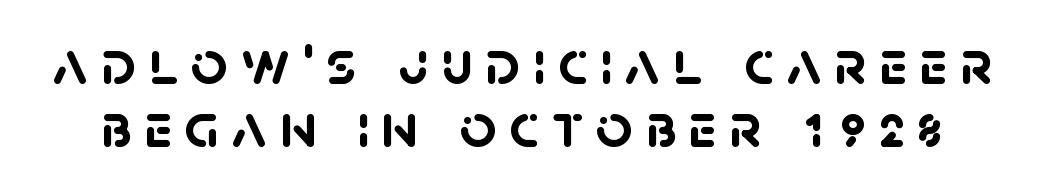
Each letter keeps its own natural width here, so spacing adapts to shape. The words here are not underlined. The rendering uses a bold face; every stroke is thick and dark. Letterform terminals end flat and unadorned throughout the passage. Leading: reduced.
